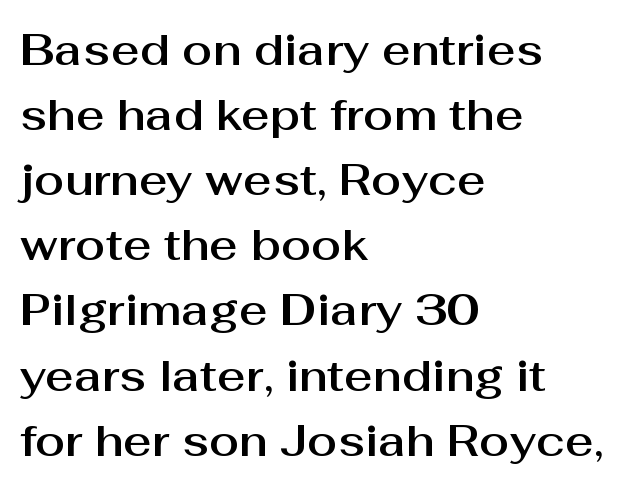
Whoever set this chose a conventional vertical rhythm. A typesetter would call this proportional, since set widths differ per character. Each line starts at the same left margin while the right side varies. The area under the type is left untouched.
